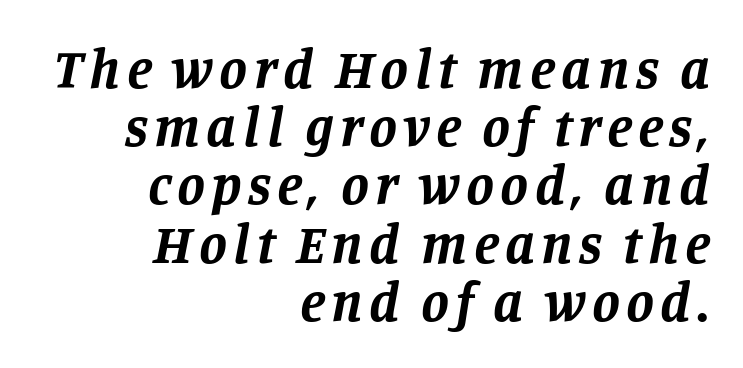
The image shows 56 px bold serif type, italic (leaning right); set right-aligned, tight line spacing (1.04x), not underlined; low stroke contrast and a large x-height.
